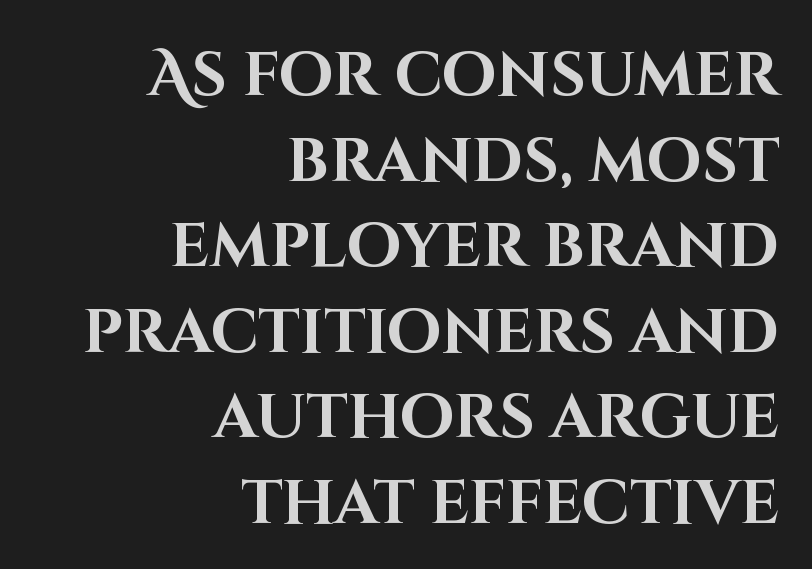
Words appear dense and cohesive because spacing is normal. Varying glyph widths throughout — classic text-font behaviour. The compositor pushed each line to the right boundary. No italicization has been applied; the sample stays upright. You'd pick this weight for a headline — it's a proper bold. The words here are not underlined.
